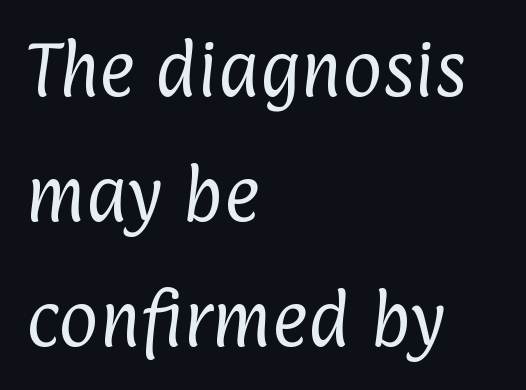
{"serif": "no", "bold": "no", "weight": "regular", "width": "condensed", "stroke_contrast": "low", "x_height": "medium", "monospaced": "no", "underline": "no", "align": "left", "line_spacing": "loose", "line_spacing_ratio": 2.05, "letter_spacing": "normal", "letter_spacing_em": 0.0, "glyph_px": 61}
